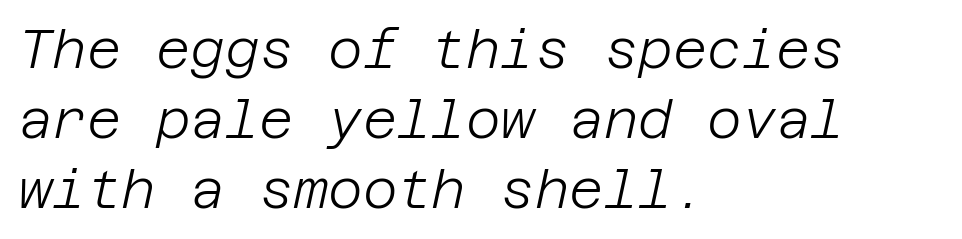
The tracking reads as untouched default to a designer's eye. Each stroke keeps to a modest, everyday thickness or less. Quick note: interline space is typical. Slanted lettering throughout. The typesetter chose a ragged-right arrangement here. Check under the words: just untouched page.
